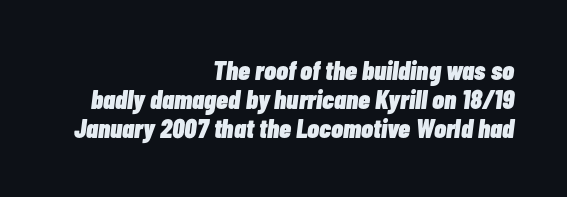
The image shows 27 px bold type, italic (leaning right); set right-aligned, tight line spacing (1.07x), normal letter spacing, not underlined.
